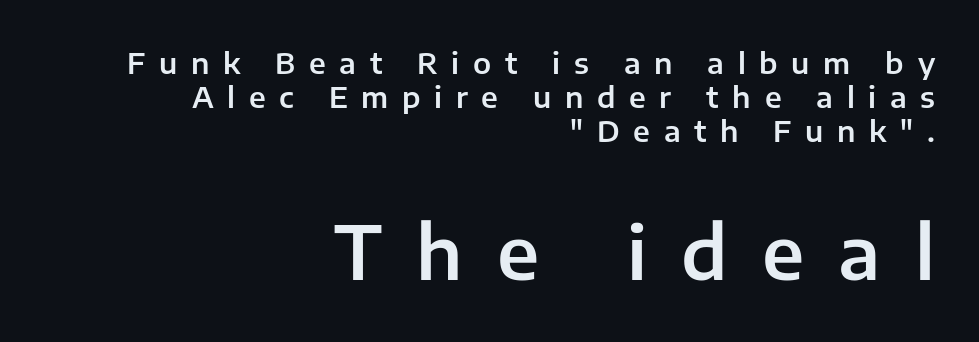
{"serif": "no", "italic": "no", "width": "normal", "stroke_contrast": "low", "x_height": "medium", "monospaced": "no", "underline": "no", "align": "right", "line_spacing_ratio": 1.17, "letter_spacing": "wide", "letter_spacing_em": 0.47, "larger_block": "second", "size_ratio": 2.52, "glyph_px": 73}
